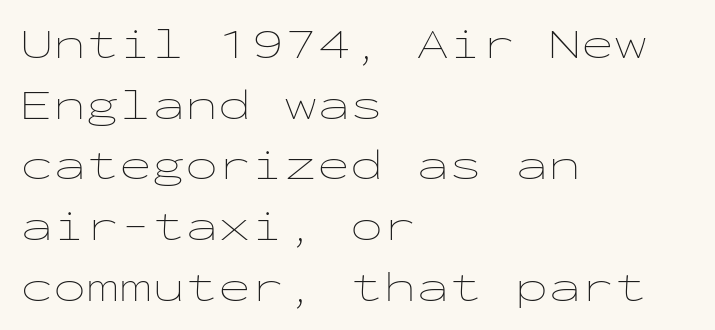
This sample has the even, mechanical cadence of fixed-width lettering. The face used here is rendered with its standard letterfit. The strokes are not fattened; the text isn't bold. The passage is arranged the way most books set body copy — flush left. One glance says typical: line gaps are just what's usual. Posture: upright roman.
